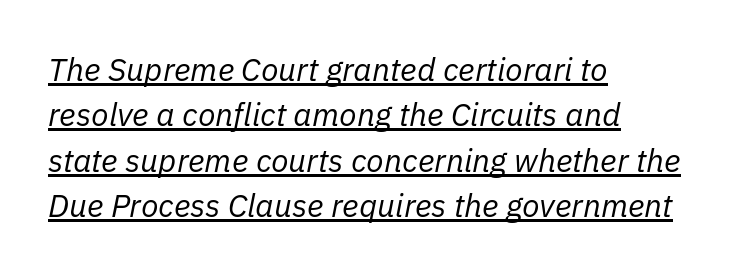
The image shows 32 px regular-weight type, italic (leaning right); set left-aligned, normal line spacing (1.42x), normal letter spacing, underlined; low stroke contrast and a medium x-height.
